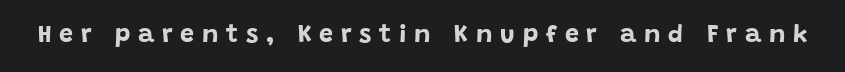
The image shows 25 px bold type, upright; set unusually wide letter spacing (+0.31 em), not underlined.
